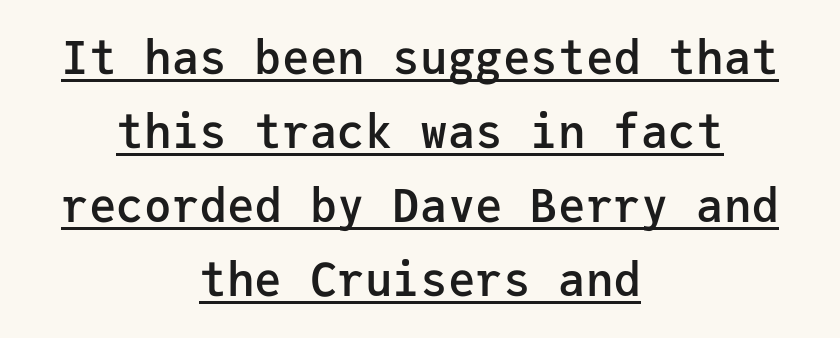
The image shows 46 px semibold sans-serif type, upright, monospaced; set centered, normal line spacing (1.61x), normal letter spacing, underlined; low stroke contrast and a medium x-height.
